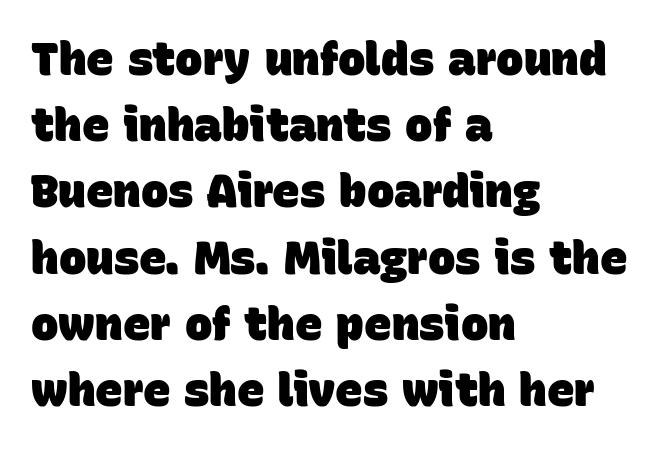
Q: Is the text bold? A: Yes.
Q: Is the typeface a serif or a sans-serif typeface? A: Sans-serif.
Q: Is the text underlined? A: No.
Q: How is the paragraph aligned? A: Left-aligned.
Q: Is the spacing between letters normal or unusually wide? A: Normal.
Q: Is the spacing between lines tight, normal or loose? A: Normal.
Q: Width (condensed, normal, or wide)? A: Normal.
Q: Stroke contrast? A: Low.
Q: x-height? A: Large.
Q: Monospaced? A: No.
